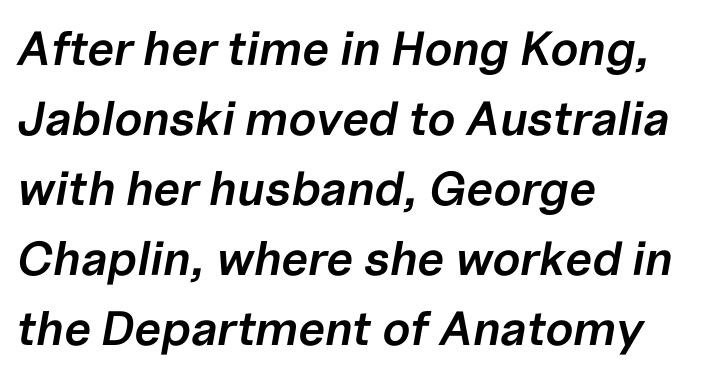
{"italic": "yes", "lean": "right", "slant_degrees": 10, "bold": "semi", "weight": "semibold", "width": "normal", "stroke_contrast": "low", "x_height": "medium", "monospaced": "no", "underline": "no", "align": "left", "line_spacing": "normal", "line_spacing_ratio": 1.46, "letter_spacing": "normal", "letter_spacing_em": 0.0, "glyph_px": 48}
